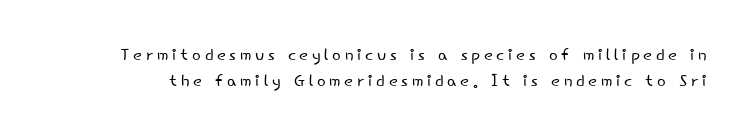
Q: Is the text bold? A: No.
Q: Is the text italic (slanted)? A: No, it is upright.
Q: Is the text underlined? A: No.
Q: Is the spacing between lines tight, normal or loose? A: Tight.
